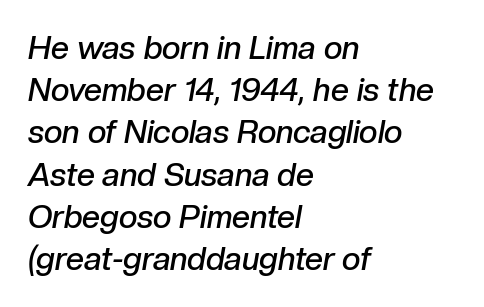
Q: Is the text bold? A: Semi-bold.
Q: Is the text italic (slanted)? A: Yes, it leans right by about 10 degrees.
Q: Is the text underlined? A: No.
Q: How is the paragraph aligned? A: Left-aligned.
Q: Is the spacing between letters normal or unusually wide? A: Normal.
Q: Is the spacing between lines tight, normal or loose? A: Normal.
Q: Width (condensed, normal, or wide)? A: Normal.
Q: Stroke contrast? A: Low.
Q: x-height? A: Medium.
Q: Monospaced? A: No.
